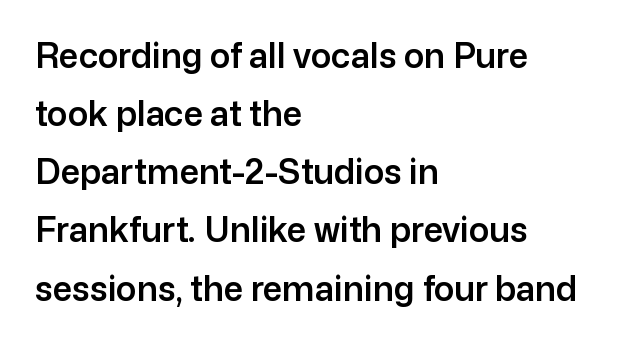
The image shows 34 px sans-serif type, upright; set left-aligned, line spacing 1.71x, normal letter spacing, not underlined; low stroke contrast and a medium x-height.
